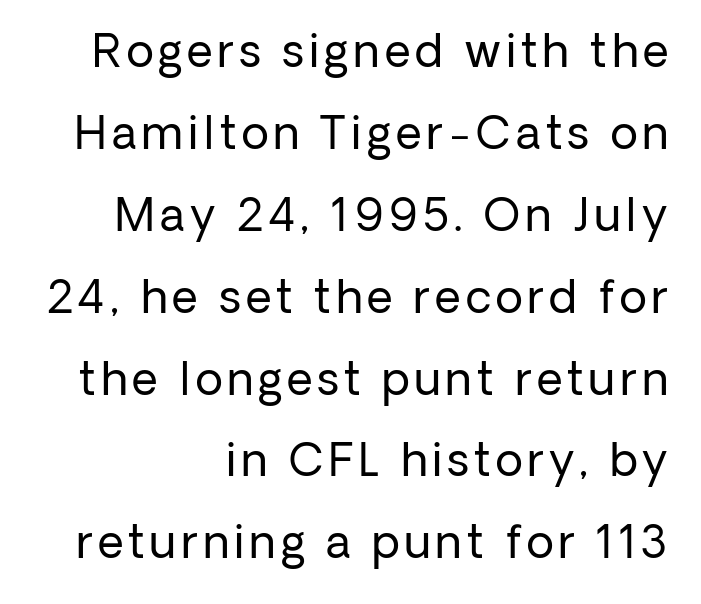
The image shows 45 px regular-weight sans-serif type, upright; set right-aligned, line spacing 1.82x, not underlined; low stroke contrast and a medium x-height.
